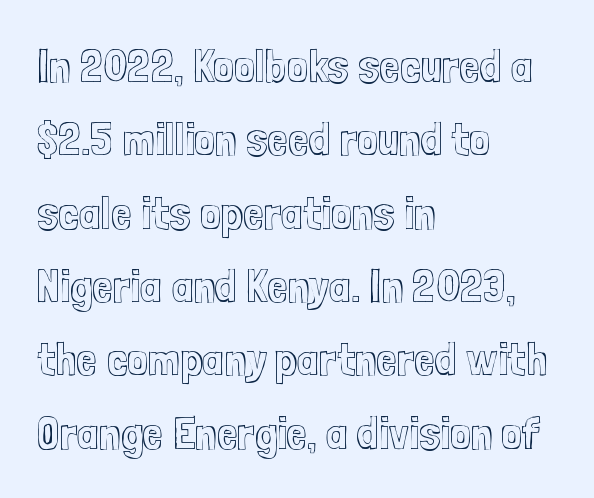
Q: Is the text italic (slanted)? A: No, it is upright.
Q: Is the text underlined? A: No.
Q: How is the paragraph aligned? A: Left-aligned.
Q: Is the spacing between letters normal or unusually wide? A: Normal.
Q: Is the spacing between lines tight, normal or loose? A: Normal.
Q: Width (condensed, normal, or wide)? A: Condensed.
Q: x-height? A: Medium.
Q: Monospaced? A: No.
